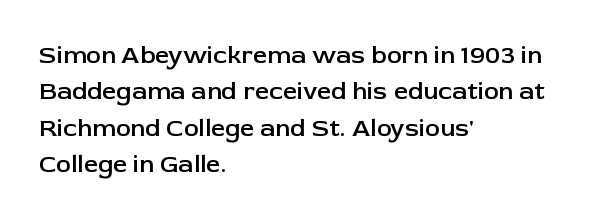
A somewhat darkened texture: the type is semibold rather than bold. If you drew a ruler down the left edge, every line would touch it. The zone under the glyphs is completely vacant. Ascenders rise straight up at ninety degrees. Caption: standard tracking, unaltered. Each new line begins a customary step beneath the previous one.
